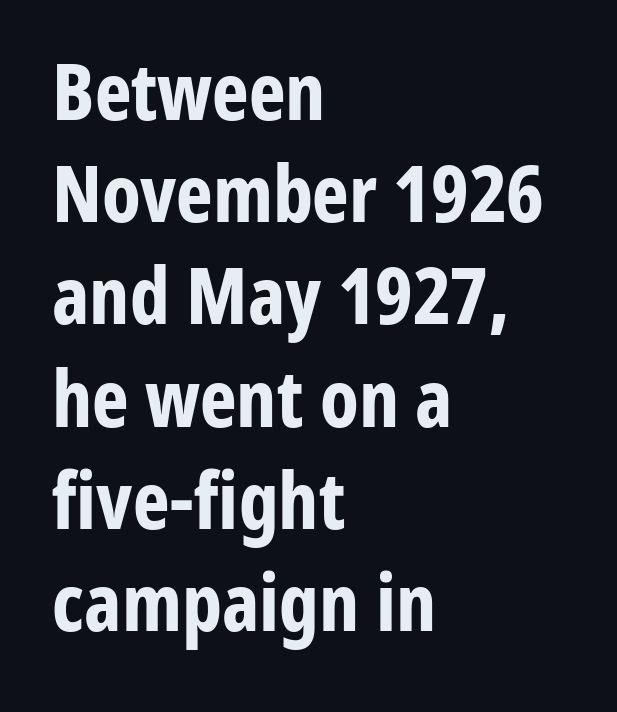
Q: Is the text bold? A: Yes.
Q: Is the text italic (slanted)? A: No, it is upright.
Q: Is the typeface a serif or a sans-serif typeface? A: Sans-serif.
Q: Is the text underlined? A: No.
Q: How is the paragraph aligned? A: Left-aligned.
Q: Is the spacing between letters normal or unusually wide? A: Normal.
Q: Is the spacing between lines tight, normal or loose? A: Normal.
Q: Width (condensed, normal, or wide)? A: Condensed.
Q: Stroke contrast? A: Low.
Q: x-height? A: Medium.
Q: Monospaced? A: No.
